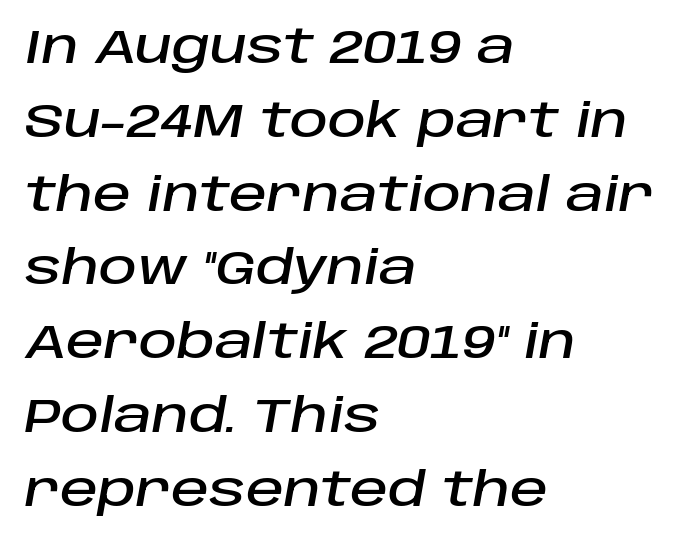
The image shows 47 px text type, italic (leaning right); set left-aligned, normal line spacing (1.57x), normal letter spacing, not underlined; low stroke contrast and a large x-height.
